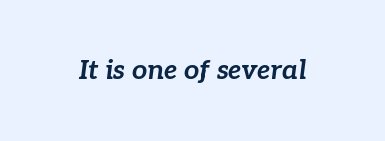
The image shows 27 px bold type, italic (leaning right); set normal letter spacing, not underlined.
